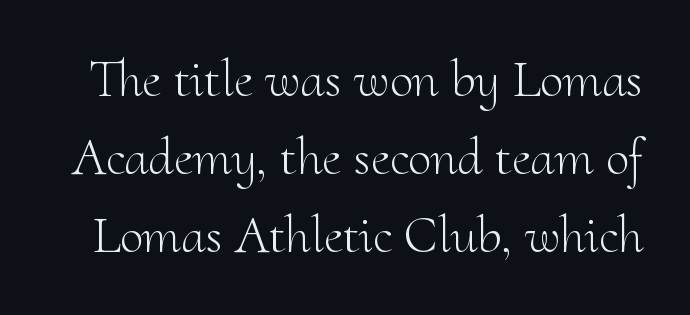
The font's upright variant was chosen for this text. Descenders are the only things crossing below the line. Think of a printed novel: that variable character pitch is what you see here. Does extra space separate the letters? No, they use regular spacing.
